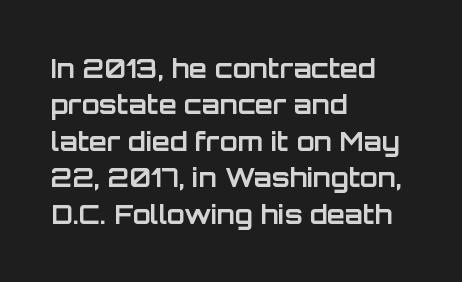
Characters remain perfectly vertical along every line. The passage is arranged the way most books set body copy — flush left. These lines sit exactly where default settings would place them. Nobody touched the tracking dial on this one. Descender tails drop into unmarked territory. Is the type bold? Yes — the strokes are clearly thick and heavy.
